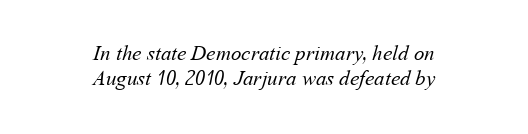
{"bold": "no", "underline": "no", "align": "center", "line_spacing_ratio": 1.17, "letter_spacing": "normal", "letter_spacing_em": 0.0, "glyph_px": 21}
